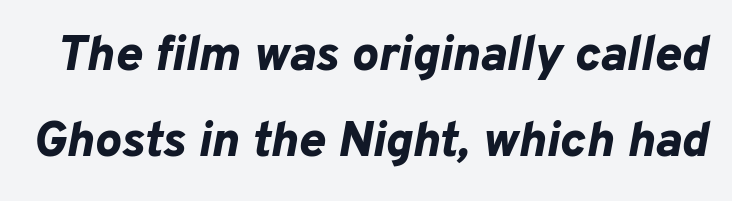
Q: Is the text bold? A: Yes.
Q: Is the text italic (slanted)? A: Yes, it leans right by about 10 degrees.
Q: Is the text underlined? A: No.
Q: Is the spacing between letters normal or unusually wide? A: Normal.
Q: Width (condensed, normal, or wide)? A: Normal.
Q: Stroke contrast? A: Low.
Q: x-height? A: Medium.
Q: Monospaced? A: No.
